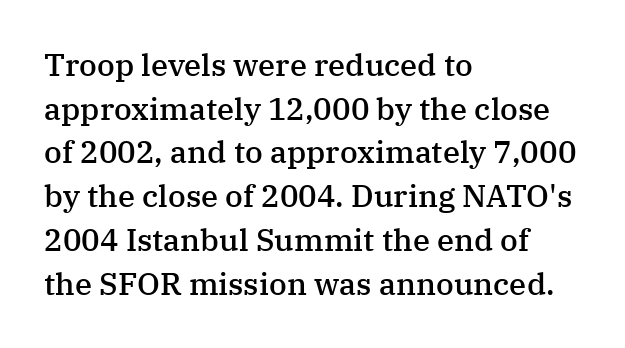
Q: Is the text bold? A: Semi-bold.
Q: Is the text italic (slanted)? A: No, it is upright.
Q: Is the typeface a serif or a sans-serif typeface? A: Serif.
Q: Is the text underlined? A: No.
Q: How is the paragraph aligned? A: Left-aligned.
Q: Is the spacing between letters normal or unusually wide? A: Normal.
Q: Is the spacing between lines tight, normal or loose? A: Normal.
Q: Width (condensed, normal, or wide)? A: Normal.
Q: Stroke contrast? A: Medium.
Q: x-height? A: Medium.
Q: Monospaced? A: No.
